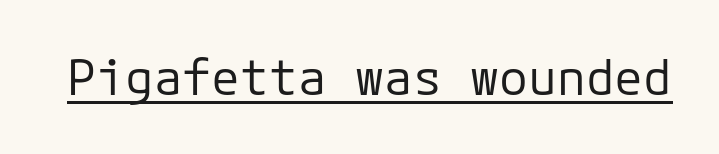
Italic? Not at all — the glyphs are vertical. Beneath each row of characters lies a ruled line. What stands out about the letter spacing? Nothing — it is the standard amount. Each stroke keeps to a modest, everyday thickness or less. Typographically, this falls in the sans-serif category.
